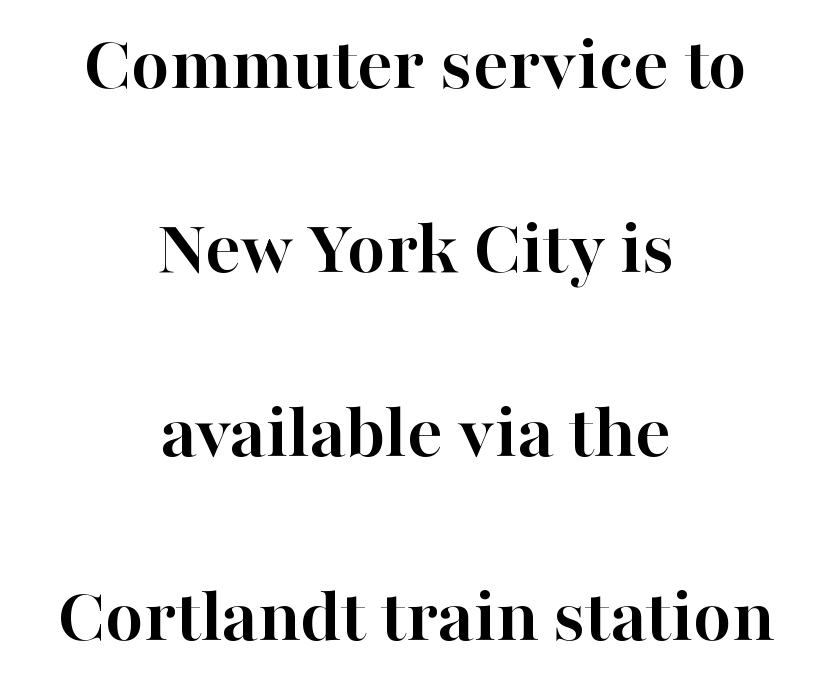
The image shows 79 px semibold serif type, upright; set centered, loose line spacing (2.33x), normal letter spacing, not underlined; high stroke contrast and a medium x-height.
